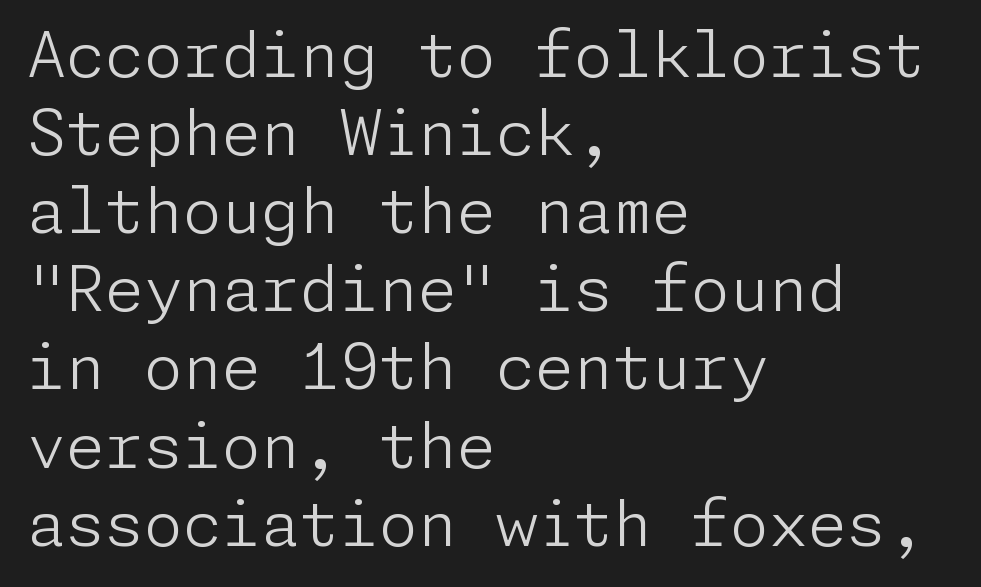
The image shows 63 px light sans-serif type, upright; set left-aligned, line spacing 1.24x, normal letter spacing, not underlined; low stroke contrast and a medium x-height.
